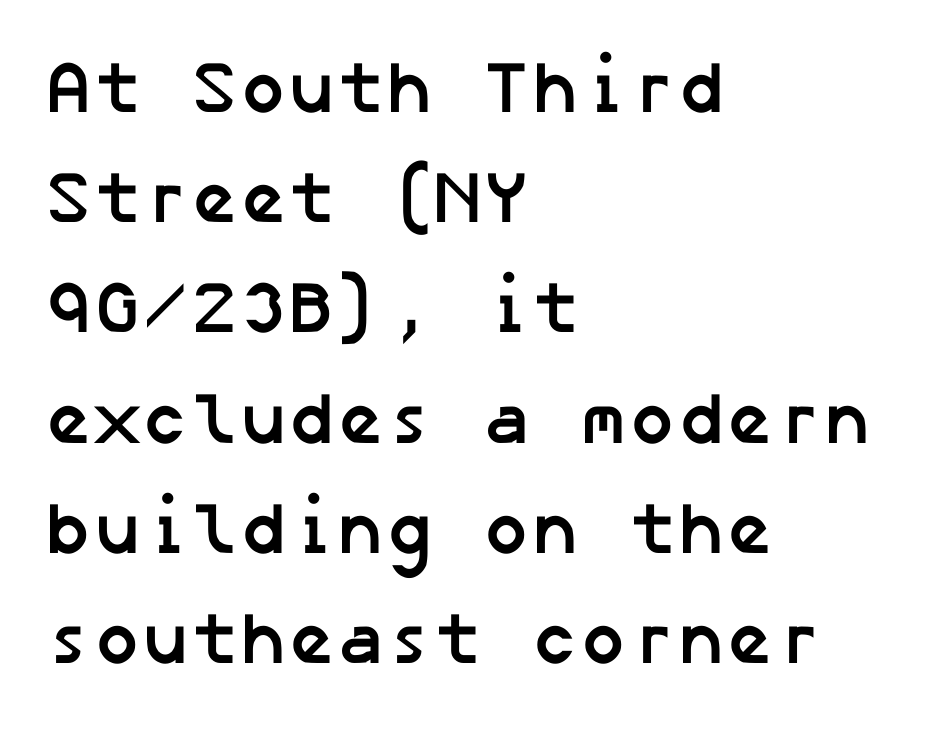
{"serif": "no", "bold": "yes", "weight": "semibold", "width": "normal", "stroke_contrast": "low", "x_height": "medium", "underline": "no", "align": "left", "line_spacing": "normal", "line_spacing_ratio": 1.51, "letter_spacing": "normal", "letter_spacing_em": 0.0, "glyph_px": 73}
